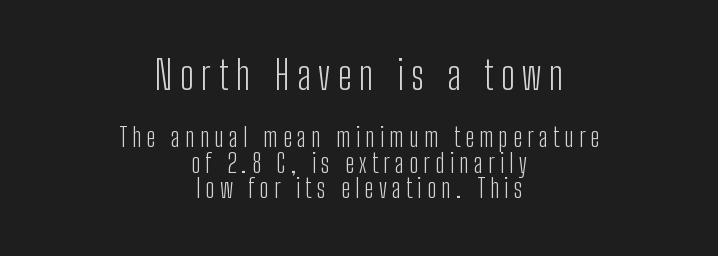
Q: Is the text bold? A: No.
Q: Is the text italic (slanted)? A: No, it is upright.
Q: Is the typeface a serif or a sans-serif typeface? A: Sans-serif.
Q: Is the text underlined? A: No.
Q: How is the paragraph aligned? A: Centered.
Q: Is the spacing between letters normal or unusually wide? A: Unusually wide.
Q: Is the spacing between lines tight, normal or loose? A: Tight.
Q: Which block of text is set in a larger size, the first (top) or the second (bottom)? A: The first (top) one.
Q: Width (condensed, normal, or wide)? A: Condensed.
Q: Stroke contrast? A: Low.
Q: x-height? A: Medium.
Q: Monospaced? A: No.
